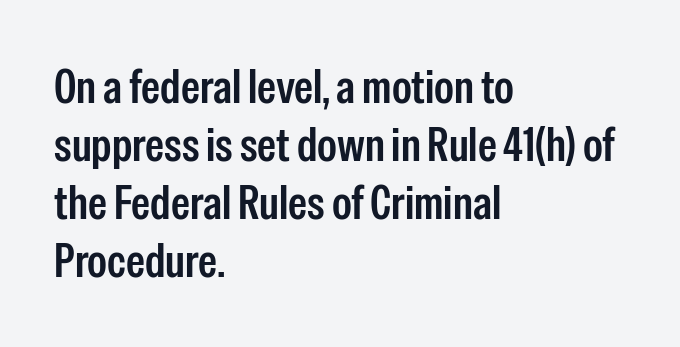
Is the block centered? No — it sits flush against the left margin. Is this a fixed-width face? No — the glyphs have proportional, varying widths. In terms of letterform style, serifs are entirely absent. Check the space under the baseline: it is left empty.
